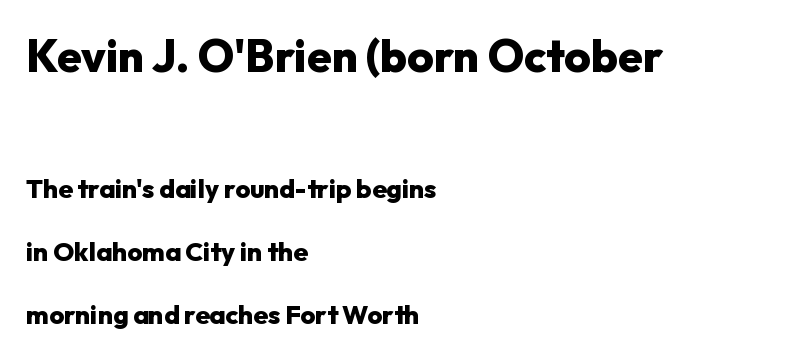
Q: Is the text bold? A: Yes.
Q: Is the text italic (slanted)? A: No, it is upright.
Q: Is the typeface a serif or a sans-serif typeface? A: Sans-serif.
Q: Is the text underlined? A: No.
Q: How is the paragraph aligned? A: Left-aligned.
Q: Is the spacing between letters normal or unusually wide? A: Normal.
Q: Is the spacing between lines tight, normal or loose? A: Loose.
Q: Which block of text is set in a larger size, the first (top) or the second (bottom)? A: The first (top) one.
Q: Width (condensed, normal, or wide)? A: Normal.
Q: Stroke contrast? A: Low.
Q: x-height? A: Medium.
Q: Monospaced? A: No.
